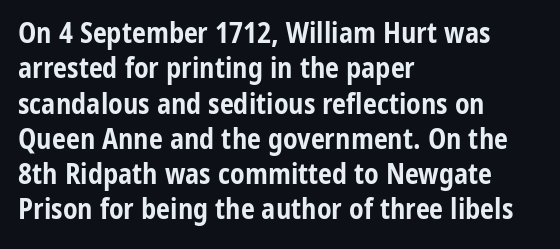
{"serif": "no", "italic": "no", "bold": "yes", "weight": "bold", "width": "condensed", "stroke_contrast": "low", "x_height": "medium", "monospaced": "no", "underline": "no", "align": "left", "line_spacing": "normal", "line_spacing_ratio": 1.26, "letter_spacing": "normal", "letter_spacing_em": 0.0, "glyph_px": 28}
